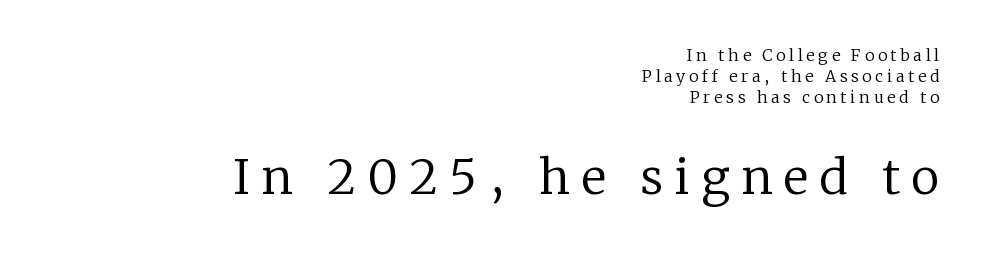
This rendering uses right alignment, leaving the left contour irregular. Every stem runs plumb, perpendicular to the baseline. Tracking value appears strongly positive — letters spread wide. Clear beneath every line of the passage. Each stroke keeps to a modest, everyday thickness or less.
